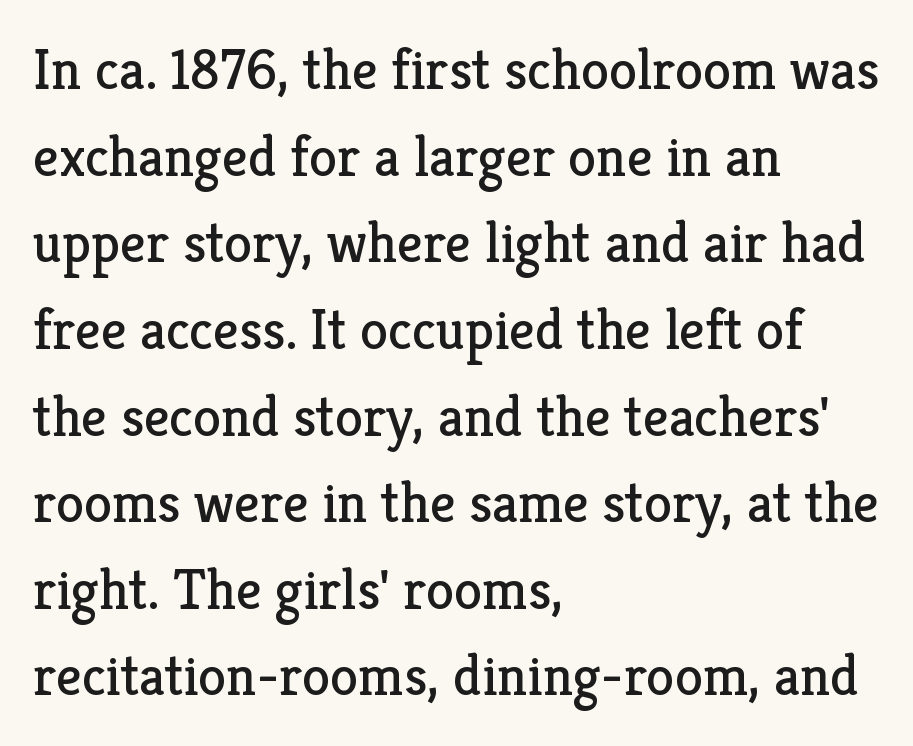
{"serif": "yes", "italic": "no", "bold": "no", "weight": "regular", "width": "normal", "stroke_contrast": "low", "x_height": "medium", "monospaced": "no", "underline": "no", "align": "left", "line_spacing": "normal", "line_spacing_ratio": 1.52, "letter_spacing": "normal", "letter_spacing_em": 0.0, "glyph_px": 57}
